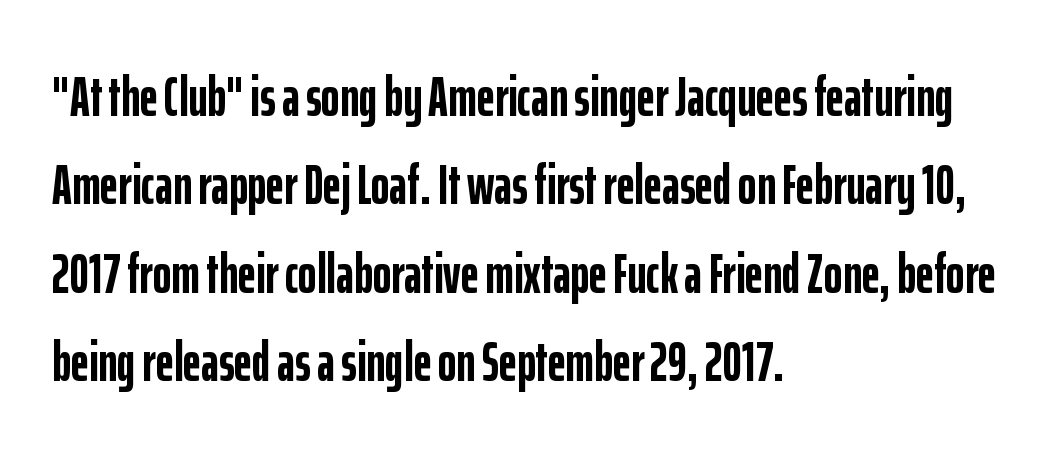
Casual observation: everything's shoved over to the left. The space directly below the letters is spotless. Do the letters lean? They stand straight. These lines are rendered in a variable-pitch font. Compared with an ordinary text face, these strokes are far heavier — a full bold. No extra tracking has been applied to these lines.
